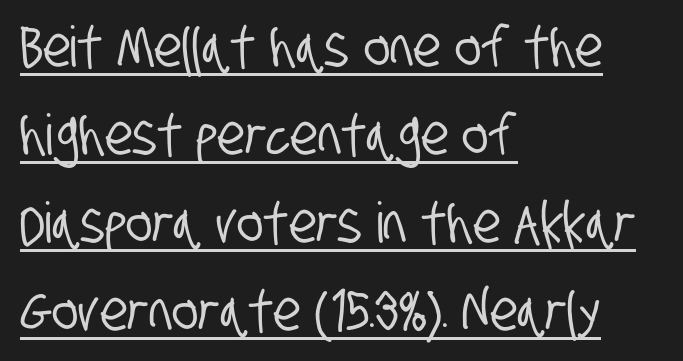
Default kerning and tracking; the words read as compact shapes. A student would call this left alignment; a typographer would say flush left, rag right. The face used here is proportionally spaced, like ordinary book or web type. Underline: present. The letters carry no serifs — their stems end cleanly without finishing strokes.
